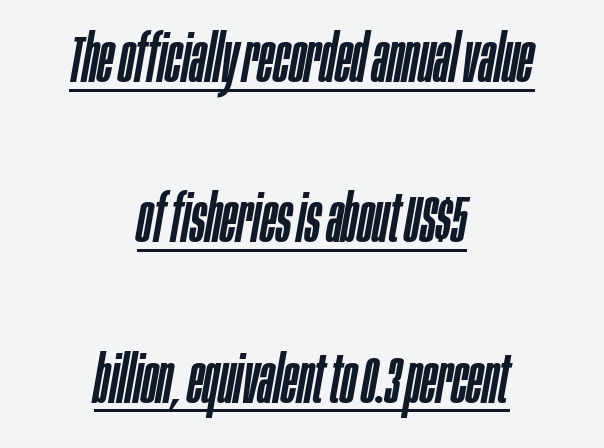
Both edges are ragged and mirror each other, which tells us the setting is centered. Here the designer chose a conventional face with non-uniform glyph widths. A typesetter would call this zero additional tracking. Would a proofreader flag this as italicized? Yes. A typesetter would call this leading open, well beyond the default. Descenders here cross a horizontal rule under the line.
